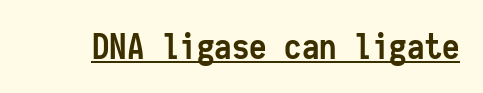
No feet cap the strokes, marking this as sans-serif type. Standard letterfit; no display-style spreading of the glyphs. Each line of the rendering has a horizontal stroke beneath the glyphs. Is this a fixed-width face? Yes — each glyph sits in an identical cell. Typesetter's note: full bold, strokes at maximum text heaviness. Designer's note — italics off, roman on.
